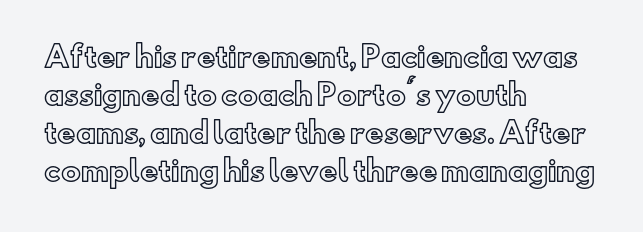
The image shows 28 px text type, upright; set left-aligned, normal line spacing (1.36x), normal letter spacing, not underlined; a small x-height.
